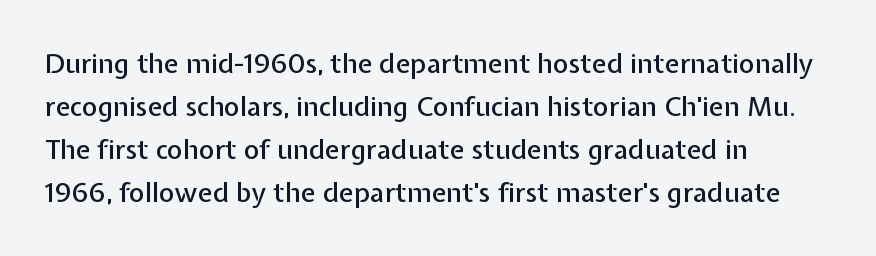
{"italic": "no", "underline": "no", "align": "left", "line_spacing": "normal", "line_spacing_ratio": 1.59, "letter_spacing": "normal", "letter_spacing_em": 0.0, "glyph_px": 27}
